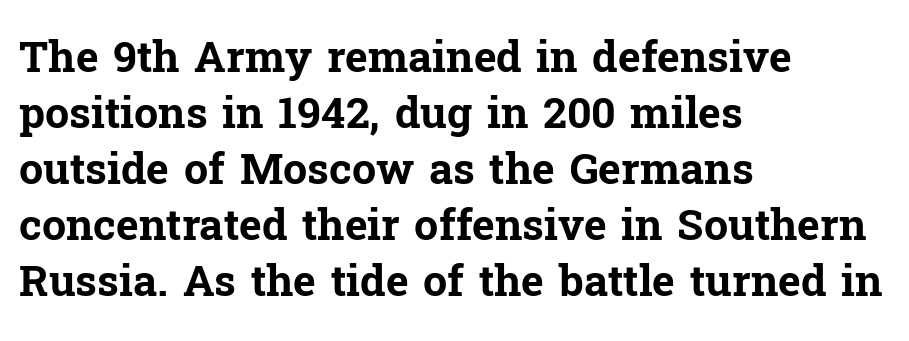
{"serif": "yes", "italic": "no", "bold": "yes", "weight": "bold", "width": "normal", "stroke_contrast": "low", "x_height": "medium", "monospaced": "no", "underline": "no", "align": "left", "line_spacing": "normal", "line_spacing_ratio": 1.3, "letter_spacing": "normal", "letter_spacing_em": 0.0, "glyph_px": 43}
